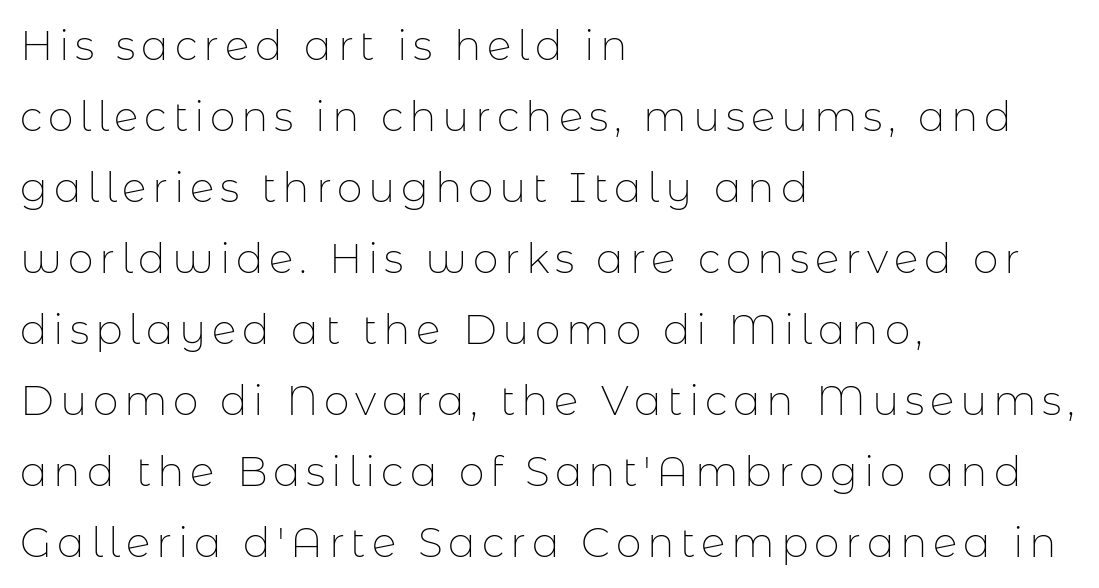
Lines of text with bare space underneath. Each letter keeps its own natural width here, so spacing adapts to shape. The lines in this sample share a left origin and differ only in where they stop. A quiet, ordinary-to-light weight characterises the typeface.
